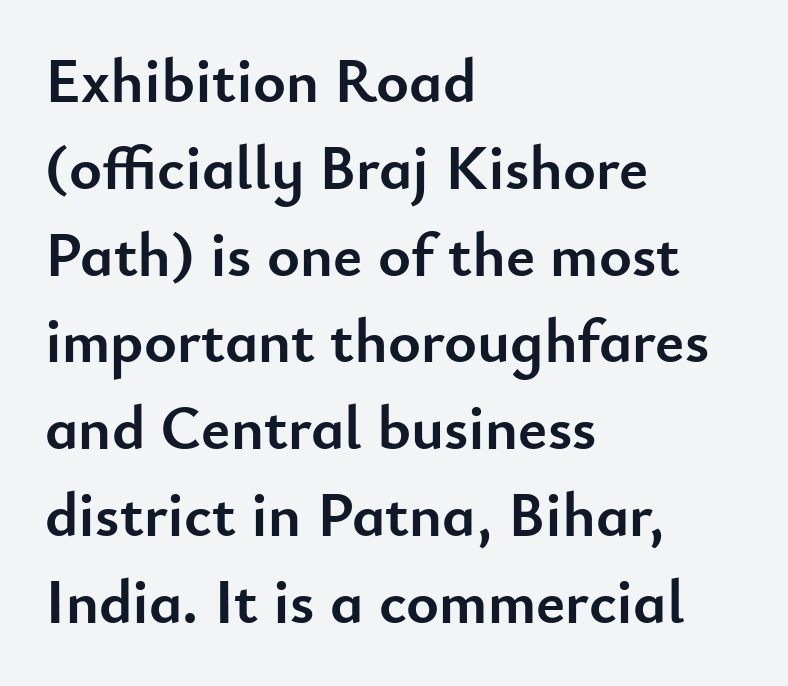
{"serif": "no", "italic": "no", "bold": "yes", "weight": "semibold", "width": "normal", "stroke_contrast": "low", "x_height": "small", "monospaced": "no", "underline": "no", "align": "left", "line_spacing": "normal", "line_spacing_ratio": 1.4, "letter_spacing": "normal", "letter_spacing_em": 0.0, "glyph_px": 62}
